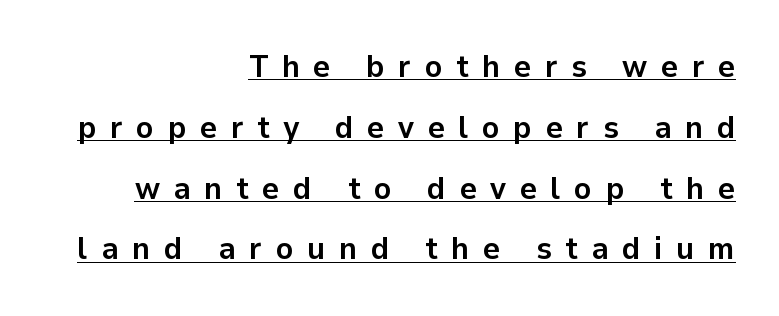
Q: Is the text bold? A: Yes.
Q: Is the text italic (slanted)? A: No, it is upright.
Q: Is the typeface a serif or a sans-serif typeface? A: Sans-serif.
Q: Is the text underlined? A: Yes.
Q: How is the paragraph aligned? A: Right-aligned.
Q: Is the spacing between letters normal or unusually wide? A: Unusually wide.
Q: Is the spacing between lines tight, normal or loose? A: Loose.
Q: Width (condensed, normal, or wide)? A: Normal.
Q: Stroke contrast? A: Low.
Q: x-height? A: Medium.
Q: Monospaced? A: No.
